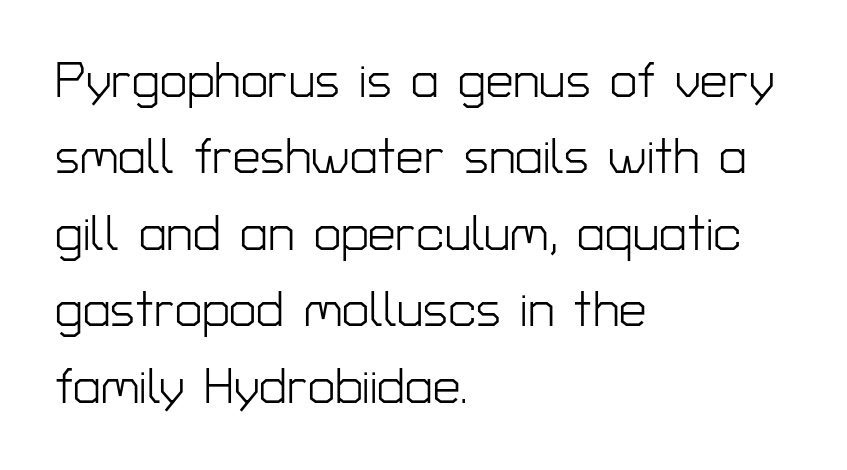
Q: Is the text bold? A: No.
Q: Is the text italic (slanted)? A: No, it is upright.
Q: Is the typeface a serif or a sans-serif typeface? A: Sans-serif.
Q: Is the text underlined? A: No.
Q: How is the paragraph aligned? A: Left-aligned.
Q: Is the spacing between letters normal or unusually wide? A: Normal.
Q: Is the spacing between lines tight, normal or loose? A: Normal.
Q: Width (condensed, normal, or wide)? A: Normal.
Q: Stroke contrast? A: Low.
Q: x-height? A: Medium.
Q: Monospaced? A: No.
